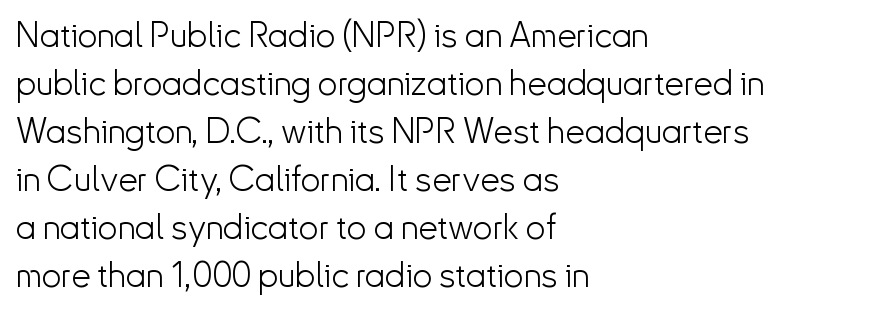
Q: Is the text bold? A: No.
Q: Is the text italic (slanted)? A: No, it is upright.
Q: Is the typeface a serif or a sans-serif typeface? A: Sans-serif.
Q: Is the text underlined? A: No.
Q: How is the paragraph aligned? A: Left-aligned.
Q: Is the spacing between letters normal or unusually wide? A: Normal.
Q: Is the spacing between lines tight, normal or loose? A: Normal.
Q: Width (condensed, normal, or wide)? A: Normal.
Q: Stroke contrast? A: Low.
Q: x-height? A: Small.
Q: Monospaced? A: No.
